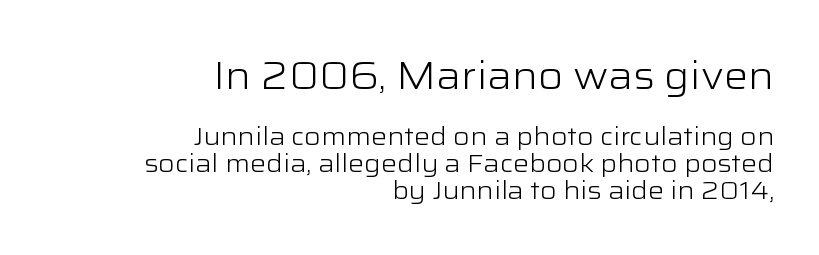
The image shows 38 px light, wide sans-serif type, upright; set right-aligned, tight line spacing (1.07x), normal letter spacing, not underlined; the first (top) block is 1.52x larger; low stroke contrast and a medium x-height.
